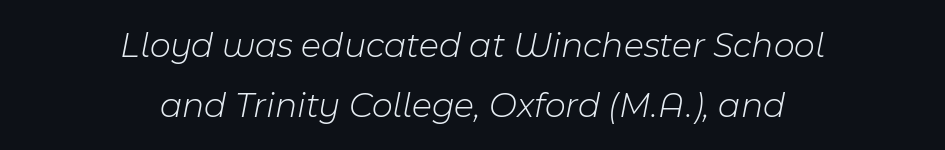
This sample has the flowing, uneven cadence of proportional lettering. Descender tails drop into unmarked territory. Words appear dense and cohesive because spacing is normal. The typeface has the unassuming heft of standard copy or less. This is oblique type, the kind used for emphasis or titles.
